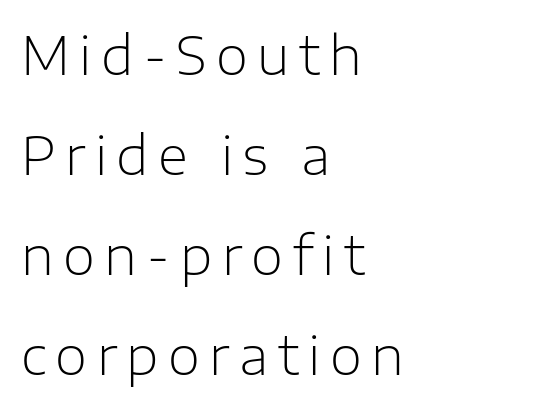
Notice how the stems are strictly vertical — no italics here. Descenders are the only things crossing below the line. The strokes carry an ordinary text weight at most. Every row of glyphs begins at an identical x-position on the left. Here the designer chose a conventional face with non-uniform glyph widths.
